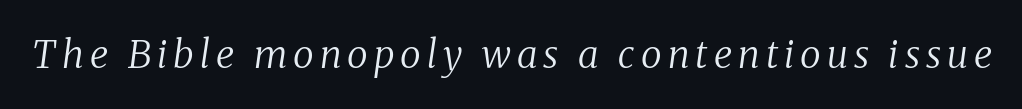
Do the characters align in a grid? No, the font is proportional. Check under the words: just untouched page. You can tell from the footed stems that serif type was used. It's the slanting kind of type. Is the type heavy? It reads as light-to-regular instead.
